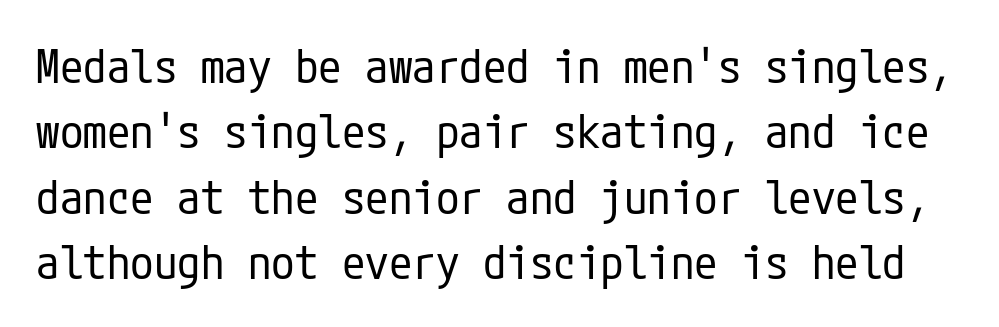
Each new line begins a customary step beneath the previous one. Underlining? Definitely not there. Characters follow at the spacing the type designer built in. To sum up the face: it is a sans, with no serifs. A quiet, ordinary-to-light weight characterises the typeface.
